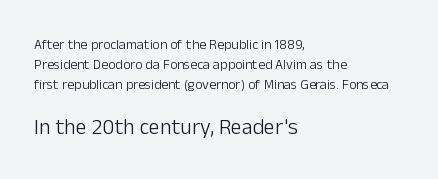
The image shows 22 px text type, upright; set left-aligned, normal line spacing (1.42x), normal letter spacing, not underlined; the second (bottom) block is 1.57x larger.
